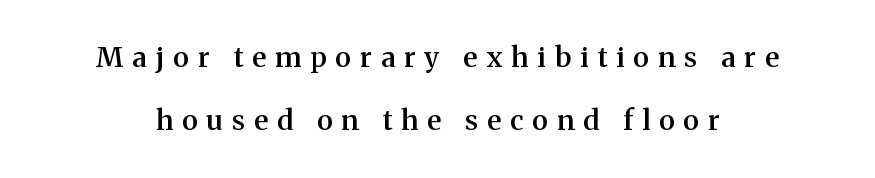
{"serif": "yes", "italic": "no", "bold": "semi", "weight": "semibold", "width": "normal", "stroke_contrast": "medium", "x_height": "medium", "monospaced": "no", "underline": "no", "line_spacing": "loose", "line_spacing_ratio": 2.26, "letter_spacing": "wide", "letter_spacing_em": 0.32, "glyph_px": 28}
